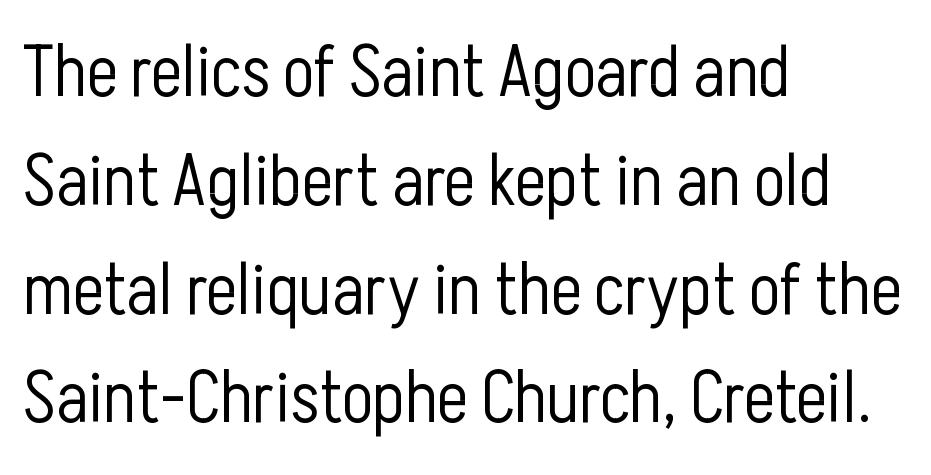
{"serif": "no", "italic": "no", "bold": "no", "weight": "light", "width": "condensed", "stroke_contrast": "low", "x_height": "medium", "monospaced": "no", "underline": "no", "align": "left", "line_spacing": "normal", "line_spacing_ratio": 1.49, "letter_spacing": "normal", "letter_spacing_em": 0.0, "glyph_px": 73}
